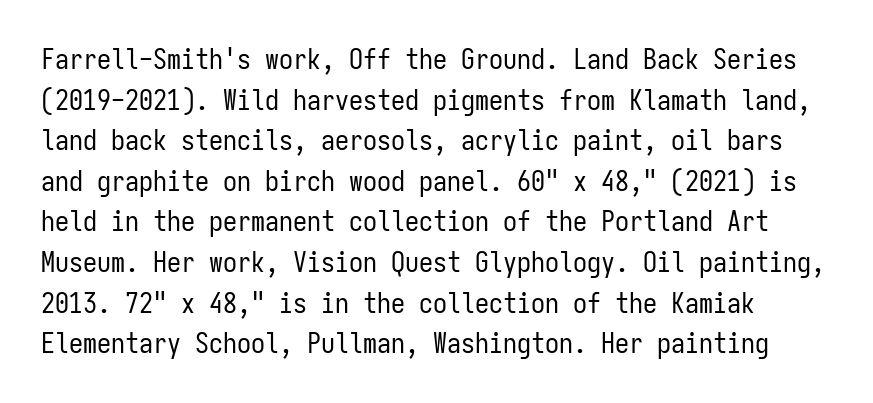
{"serif": "no", "italic": "no", "bold": "no", "weight": "regular", "width": "condensed", "stroke_contrast": "low", "x_height": "medium", "monospaced": "yes", "underline": "no", "line_spacing": "normal", "line_spacing_ratio": 1.45, "letter_spacing": "normal", "letter_spacing_em": 0.0, "glyph_px": 28}
